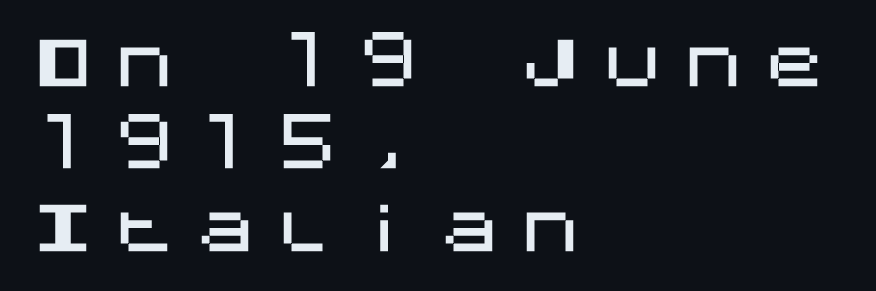
Nobody drew a line under any word here. It's the straight-up-and-down kind of type. Classification — sans serif. This sample uses expanded letter spacing, leaving extra air between glyphs. Notice how the passage keeps a crisp vertical edge on the left only. Does the leading feel generous? No, just average.
